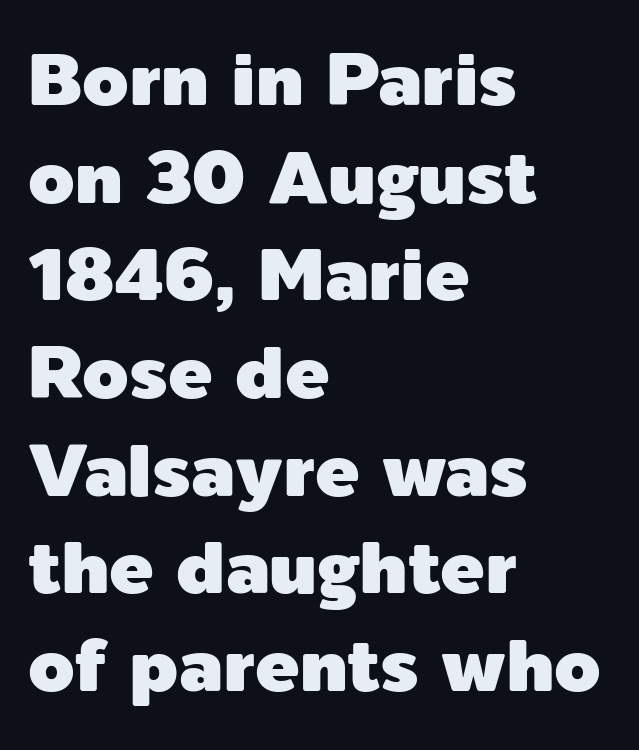
The image shows 74 px sans-serif type, upright; set left-aligned, normal line spacing (1.32x), normal letter spacing, not underlined; a medium x-height.
